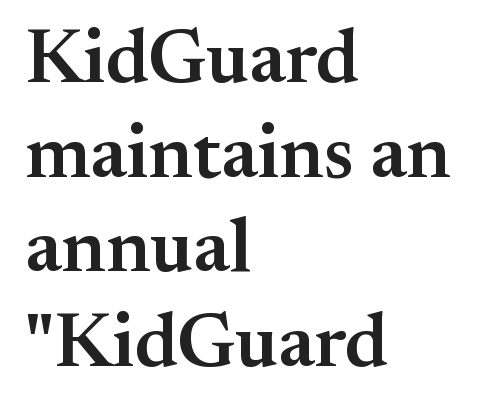
Every row of glyphs begins at an identical x-position on the left. Does the weight exceed regular? Yes, but only to semibold. Spacing verdict: proportional, widths tailored to each character. There is no visible air inserted between adjacent glyphs. The gap between lines stays unmarked. Posture: vertical.
